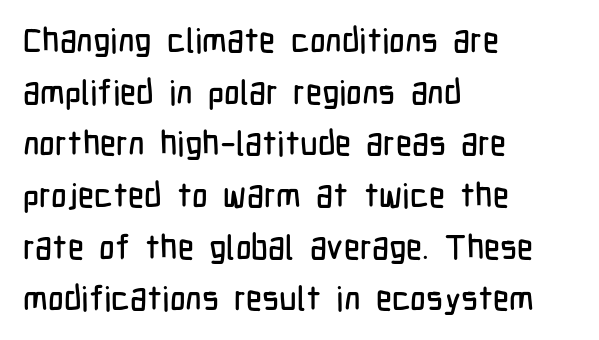
One glance says typical: line gaps are just what's usual. Do the characters align in a grid? No, the font is proportional. The font's upright variant was chosen for this text. You can tell from the bare stems that sans-serif type was used.
